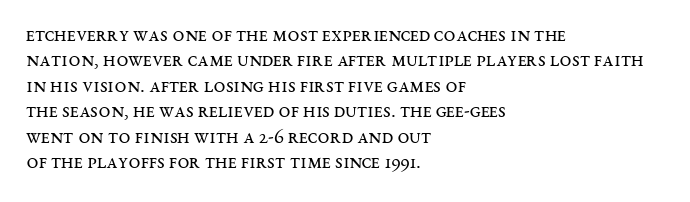
The image shows 21 px text type, upright; set left-aligned, line spacing 1.21x, normal letter spacing, not underlined.
